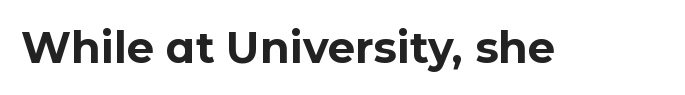
{"serif": "no", "italic": "no", "bold": "yes", "weight": "bold", "width": "normal", "stroke_contrast": "low", "x_height": "medium", "monospaced": "no", "underline": "no", "letter_spacing": "normal", "letter_spacing_em": 0.0, "glyph_px": 43}
